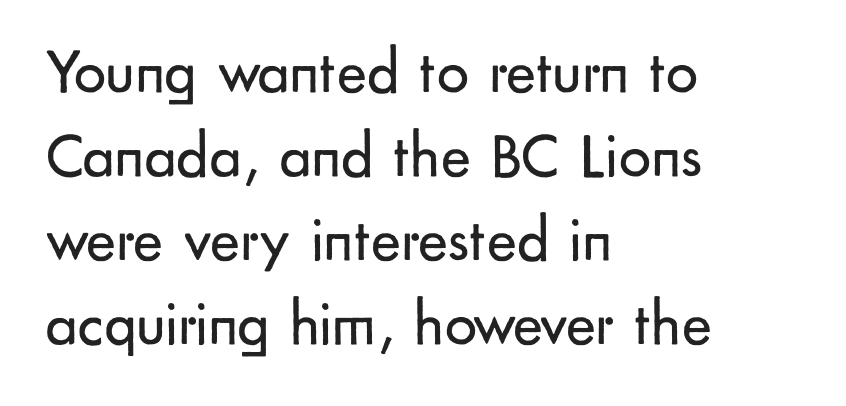
{"serif": "no", "italic": "no", "bold": "no", "weight": "regular", "width": "normal", "stroke_contrast": "low", "x_height": "small", "monospaced": "no", "underline": "no", "align": "left", "line_spacing": "normal", "line_spacing_ratio": 1.31, "letter_spacing": "normal", "letter_spacing_em": 0.0, "glyph_px": 64}
